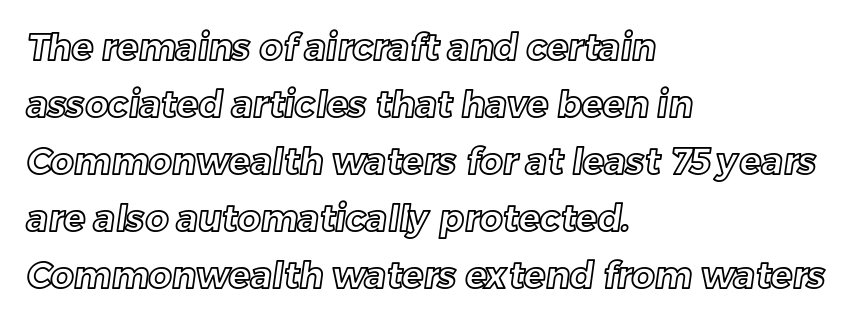
The image shows 36 px text type; set left-aligned, normal line spacing (1.58x), normal letter spacing, not underlined; a medium x-height.
